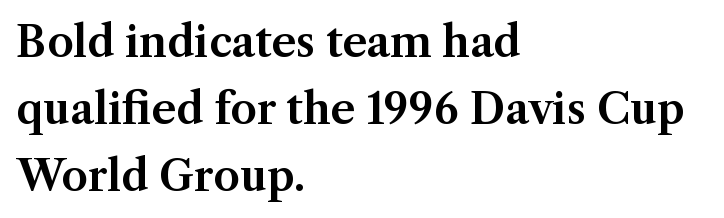
The image shows 42 px serif type, upright; set left-aligned, normal line spacing (1.59x), normal letter spacing, not underlined; medium stroke contrast and a medium x-height.
